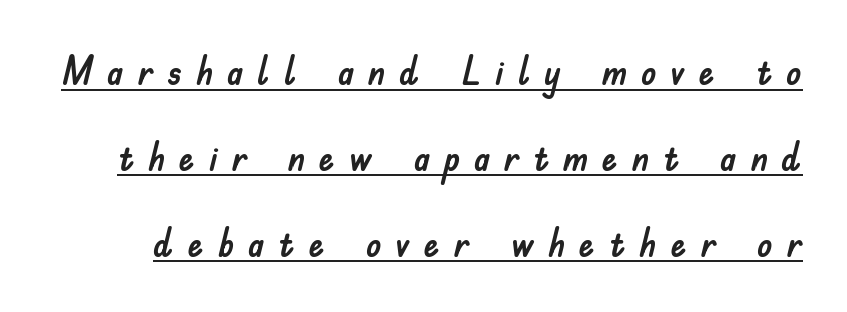
The image shows 39 px sans-serif type; set loose line spacing (2.2x), unusually wide letter spacing (+0.36 em), underlined; low stroke contrast and a small x-height.
